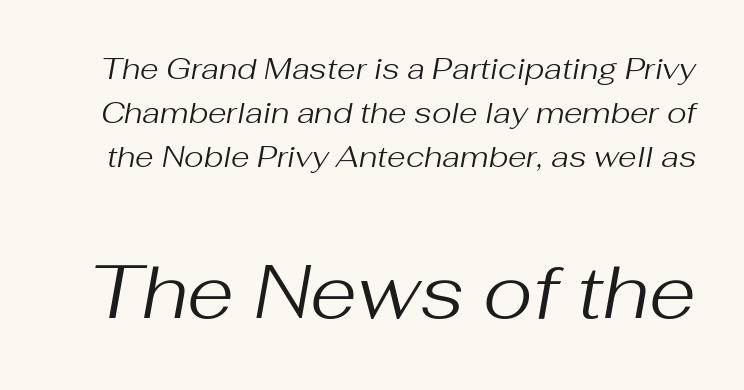
{"italic": "yes", "lean": "right", "slant_degrees": 10, "bold": "no", "weight": "regular", "width": "normal", "stroke_contrast": "medium", "x_height": "medium", "monospaced": "no", "underline": "no", "line_spacing": "normal", "line_spacing_ratio": 1.47, "letter_spacing": "normal", "letter_spacing_em": 0.0, "larger_block": "second", "size_ratio": 2.53, "glyph_px": 76}
